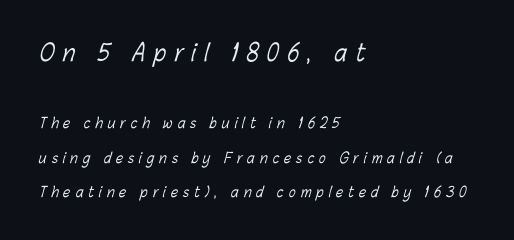
The face looks like a standard text weight, possibly lighter. The designer gave the opening block more size than the closing block. The setting favours the left margin, as ordinary paragraphs usually do. Check under the words: just untouched page. Notice the wide empty band between every row — that's loose leading. Tracking value appears strongly positive — letters spread wide.
